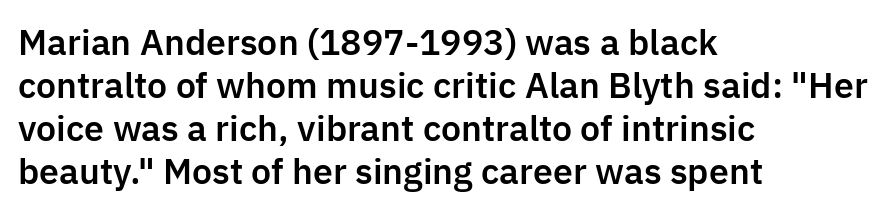
The strip under each line holds only bare page. No italicization has been applied; the sample stays upright. Leftover space on each line is placed entirely after the last word. The passage shown is typeset with a sans-serif family. Does the leading feel generous? No, just average. Character widths vary here, with narrow letters taking less room than wide ones.
